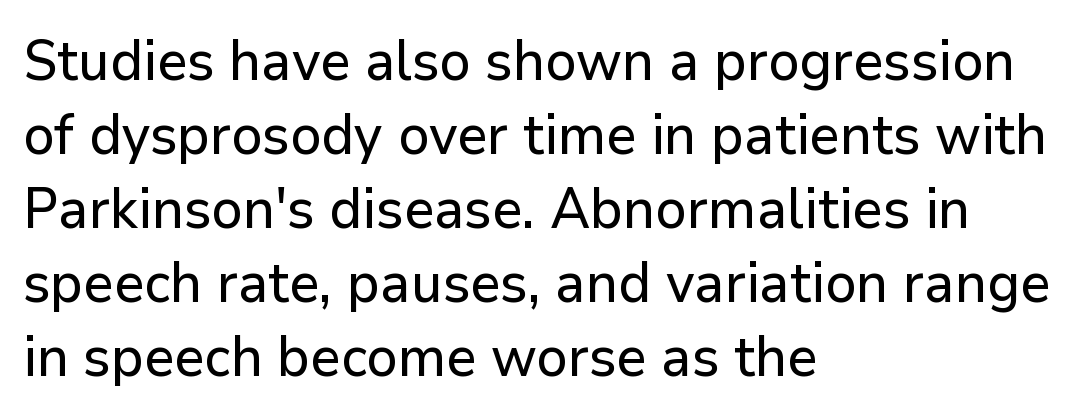
{"serif": "no", "italic": "no", "width": "normal", "stroke_contrast": "low", "x_height": "medium", "monospaced": "no", "underline": "no", "align": "left", "line_spacing": "normal", "line_spacing_ratio": 1.32, "letter_spacing": "normal", "letter_spacing_em": 0.0, "glyph_px": 56}
